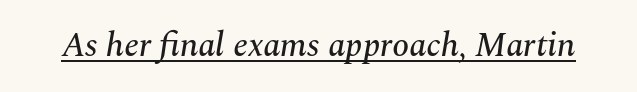
The image shows 34 px serif type, italic (leaning right); set normal letter spacing, underlined; medium stroke contrast and a medium x-height.
